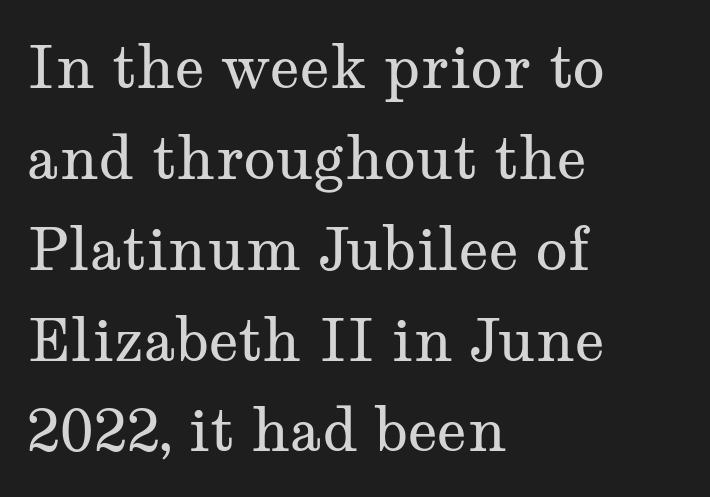
Q: Is the text bold? A: No.
Q: Is the text italic (slanted)? A: No, it is upright.
Q: Is the typeface a serif or a sans-serif typeface? A: Serif.
Q: Is the text underlined? A: No.
Q: How is the paragraph aligned? A: Left-aligned.
Q: Is the spacing between letters normal or unusually wide? A: Normal.
Q: Is the spacing between lines tight, normal or loose? A: Normal.
Q: Width (condensed, normal, or wide)? A: Wide.
Q: Stroke contrast? A: Medium.
Q: x-height? A: Medium.
Q: Monospaced? A: No.
